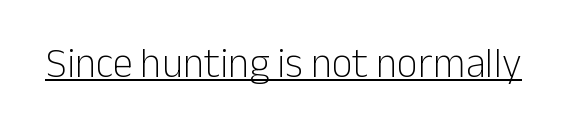
The image shows 41 px light sans-serif type, upright; set normal letter spacing, underlined; low stroke contrast and a medium x-height.
